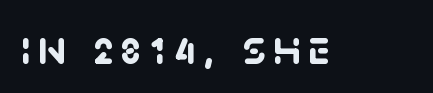
This sample has the flowing, uneven cadence of proportional lettering. Unlike a traditional serif, this face leaves its strokes unadorned. Every letter is thick-stroked: bold, no question. Lines of text with bare space underneath.
